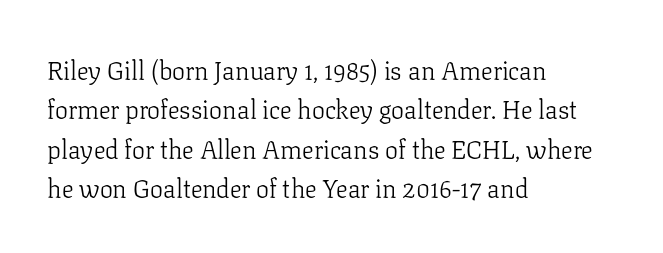
{"italic": "no", "bold": "no", "underline": "no", "align": "left", "line_spacing": "normal", "line_spacing_ratio": 1.51, "letter_spacing": "normal", "letter_spacing_em": 0.0, "glyph_px": 26}
